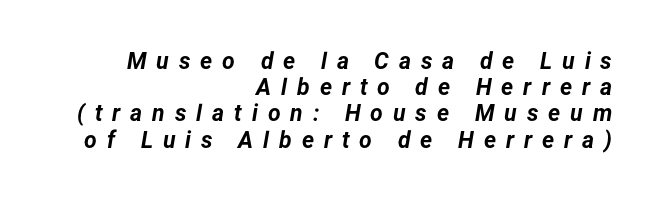
The horizontal fit of the characters is loose and conspicuously gappy. Rule under the text: the space is simply empty. The rendering anchors every line to the right-hand side. Slant detected: the letters are inclined. Whoever set this chose condensed vertical rhythm over breathing room. Strong, thick strokes mark this as bold type.
